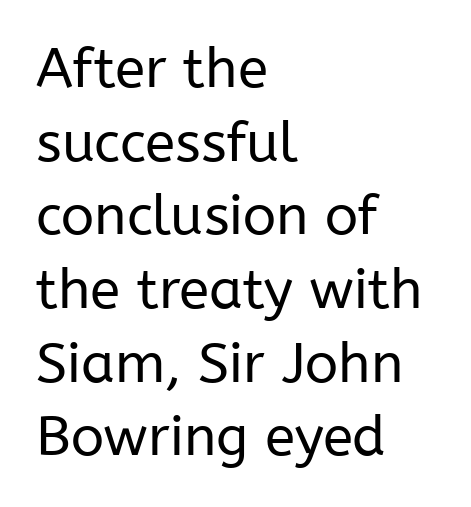
The image shows 55 px regular-weight sans-serif type, upright; set left-aligned, normal line spacing (1.34x), normal letter spacing, not underlined; low stroke contrast and a medium x-height.
